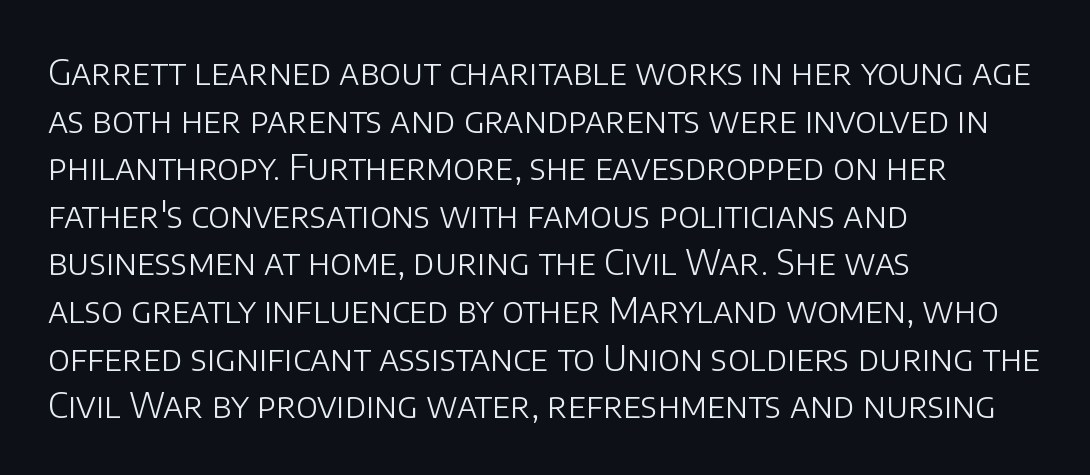
Q: Is the text bold? A: No.
Q: Is the text italic (slanted)? A: No, it is upright.
Q: Is the typeface a serif or a sans-serif typeface? A: Sans-serif.
Q: Is the text underlined? A: No.
Q: How is the paragraph aligned? A: Left-aligned.
Q: Is the spacing between letters normal or unusually wide? A: Normal.
Q: Is the spacing between lines tight, normal or loose? A: Normal.
Q: Width (condensed, normal, or wide)? A: Normal.
Q: Stroke contrast? A: Low.
Q: x-height? A: Large.
Q: Monospaced? A: No.
